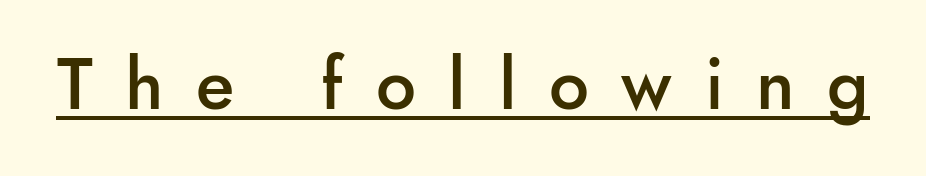
{"serif": "no", "italic": "no", "bold": "semi", "weight": "semibold", "width": "normal", "stroke_contrast": "low", "x_height": "small", "monospaced": "no", "underline": "yes", "letter_spacing": "wide", "letter_spacing_em": 0.46, "glyph_px": 71}
